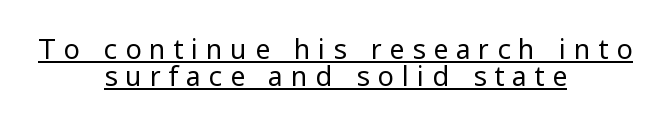
Q: Is the text bold? A: No.
Q: Is the text italic (slanted)? A: No, it is upright.
Q: Is the text underlined? A: Yes.
Q: How is the paragraph aligned? A: Centered.
Q: Is the spacing between letters normal or unusually wide? A: Unusually wide.
Q: Is the spacing between lines tight, normal or loose? A: Tight.
